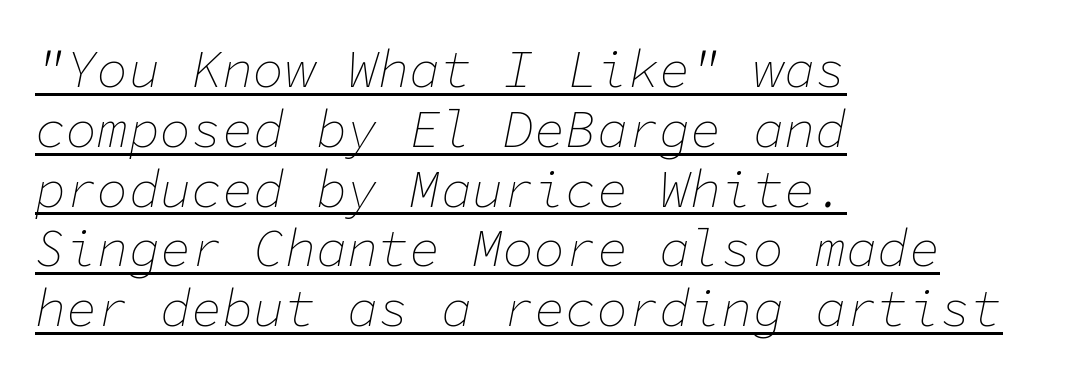
Q: Is the text bold? A: No.
Q: Is the text italic (slanted)? A: Yes, it leans right by about 11 degrees.
Q: Is the text underlined? A: Yes.
Q: How is the paragraph aligned? A: Left-aligned.
Q: Is the spacing between letters normal or unusually wide? A: Normal.
Q: Is the spacing between lines tight, normal or loose? A: Tight.
Q: Width (condensed, normal, or wide)? A: Normal.
Q: Stroke contrast? A: Low.
Q: x-height? A: Medium.
Q: Monospaced? A: Yes.
